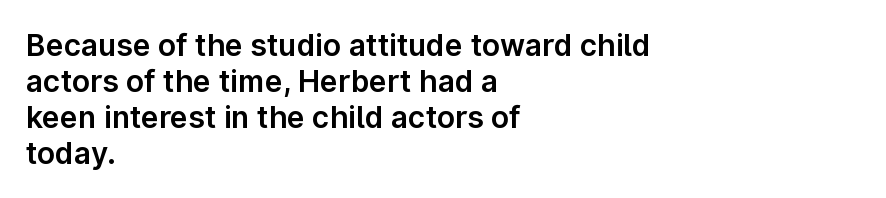
{"serif": "no", "italic": "no", "width": "normal", "stroke_contrast": "low", "x_height": "medium", "monospaced": "no", "underline": "no", "align": "left", "line_spacing_ratio": 1.2, "letter_spacing": "normal", "letter_spacing_em": 0.0, "glyph_px": 30}
